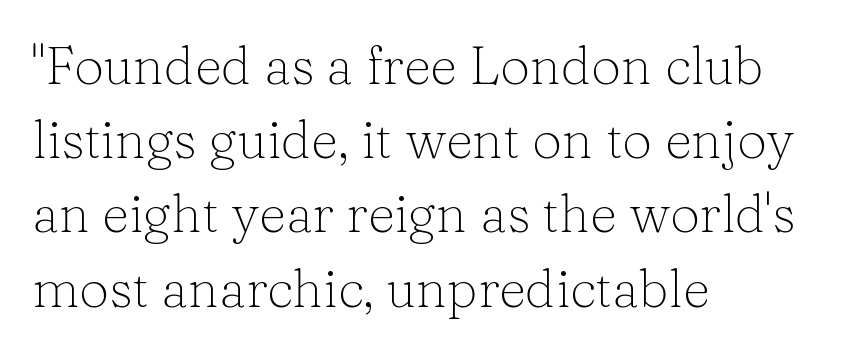
{"serif": "yes", "italic": "no", "bold": "no", "weight": "light", "width": "normal", "stroke_contrast": "low", "x_height": "medium", "monospaced": "no", "underline": "no", "align": "left", "line_spacing": "normal", "line_spacing_ratio": 1.4, "letter_spacing": "normal", "letter_spacing_em": 0.0, "glyph_px": 53}
